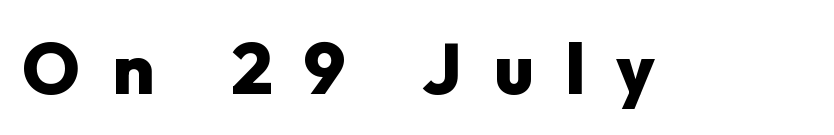
Q: Is the text bold? A: Yes.
Q: Is the text italic (slanted)? A: No, it is upright.
Q: Is the typeface a serif or a sans-serif typeface? A: Sans-serif.
Q: Is the text underlined? A: No.
Q: Is the spacing between letters normal or unusually wide? A: Unusually wide.
Q: Width (condensed, normal, or wide)? A: Normal.
Q: Stroke contrast? A: Low.
Q: x-height? A: Medium.
Q: Monospaced? A: No.
